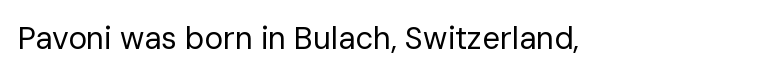
Q: Is the text bold? A: No.
Q: Is the text italic (slanted)? A: No, it is upright.
Q: Is the typeface a serif or a sans-serif typeface? A: Sans-serif.
Q: Is the text underlined? A: No.
Q: Is the spacing between letters normal or unusually wide? A: Normal.
Q: Width (condensed, normal, or wide)? A: Normal.
Q: Stroke contrast? A: Low.
Q: x-height? A: Medium.
Q: Monospaced? A: No.
